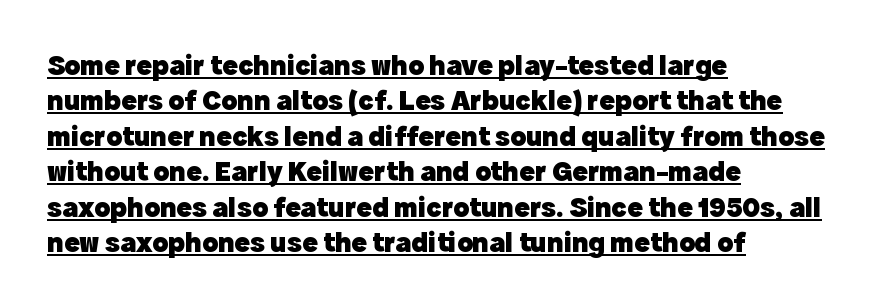
Q: Is the text bold? A: Yes.
Q: Is the text italic (slanted)? A: No, it is upright.
Q: Is the typeface a serif or a sans-serif typeface? A: Sans-serif.
Q: Is the text underlined? A: Yes.
Q: How is the paragraph aligned? A: Left-aligned.
Q: Is the spacing between letters normal or unusually wide? A: Normal.
Q: Width (condensed, normal, or wide)? A: Normal.
Q: x-height? A: Medium.
Q: Monospaced? A: No.
